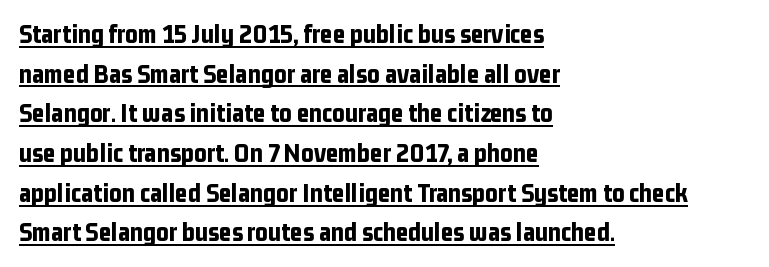
Leftover space on each line is placed entirely after the last word. Ordinary non-slanted type is in use. Each new line begins a customary step beneath the previous one. A continuous stroke trails under the words, as in a hyperlink. Students, this is bold: see how much ink each stroke carries. How are the letters spaced? Ordinarily, with no added tracking.
